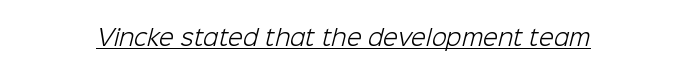
Q: Is the text bold? A: No.
Q: Is the text underlined? A: Yes.
Q: Is the spacing between letters normal or unusually wide? A: Normal.
